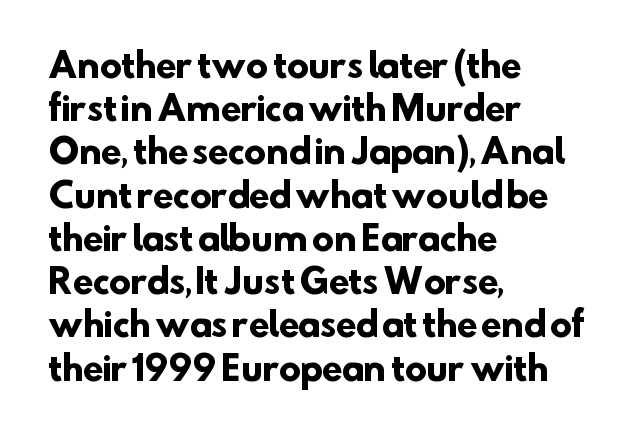
The image shows 33 px heavy sans-serif type; set left-aligned, normal line spacing (1.31x), normal letter spacing, not underlined; low stroke contrast and a small x-height.
